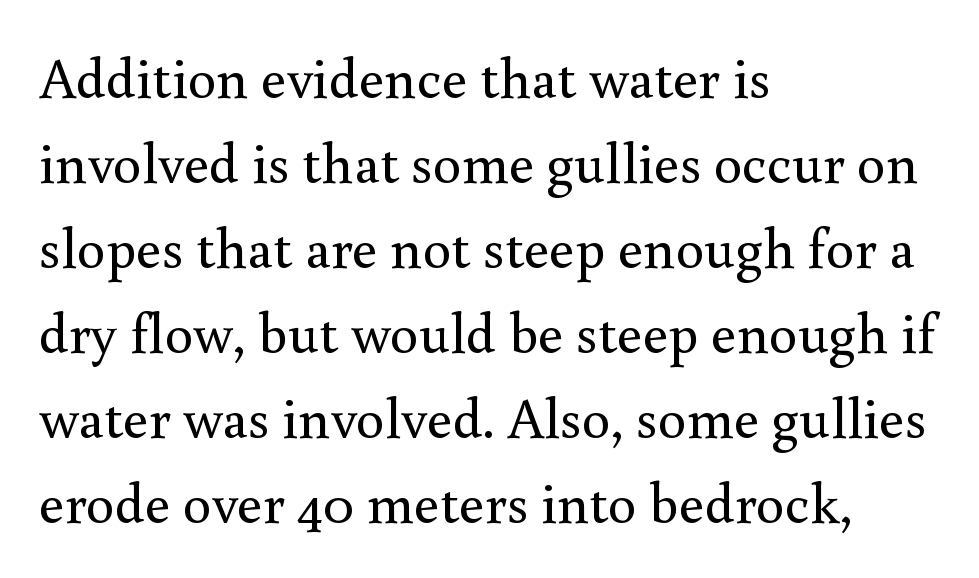
The image shows 57 px regular-weight serif type, upright; set left-aligned, normal line spacing (1.49x), normal letter spacing, not underlined; a small x-height.
